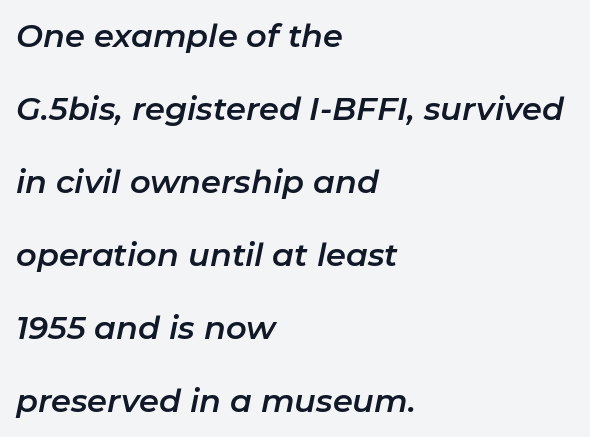
The image shows 32 px text type, italic (leaning right); set left-aligned, loose line spacing (2.28x), normal letter spacing, not underlined; low stroke contrast and a medium x-height.
